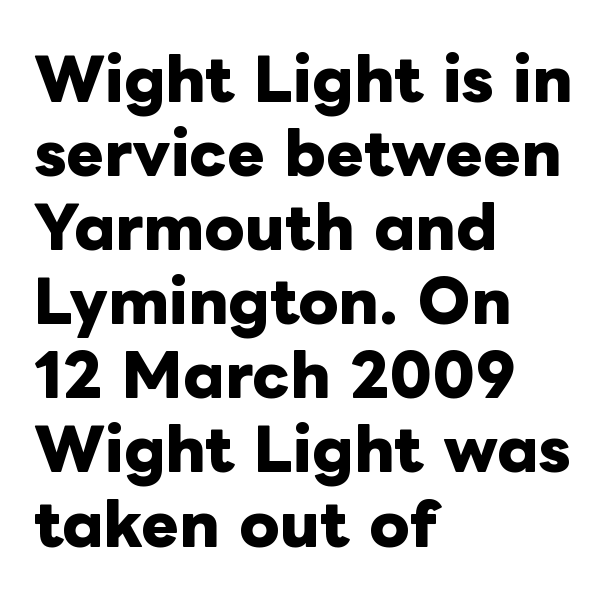
Q: Is the text bold? A: Yes.
Q: Is the text italic (slanted)? A: No, it is upright.
Q: Is the text underlined? A: No.
Q: How is the paragraph aligned? A: Left-aligned.
Q: Is the spacing between letters normal or unusually wide? A: Normal.
Q: Is the spacing between lines tight, normal or loose? A: Normal.
Q: Width (condensed, normal, or wide)? A: Normal.
Q: Stroke contrast? A: Low.
Q: x-height? A: Medium.
Q: Monospaced? A: No.
